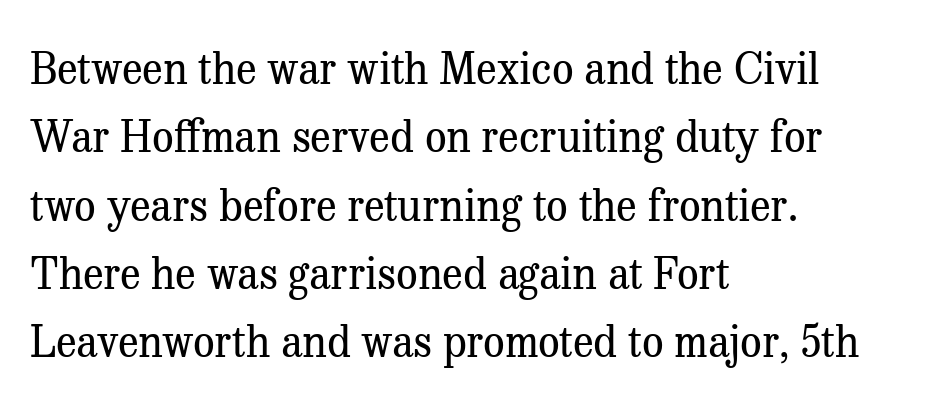
The letters stand upright; this is a roman face. Whoever set this chose a conventional vertical rhythm. Letters have the restrained weight of plain body copy at most. The text was rendered using a seriffed face with decorative stroke endings.
